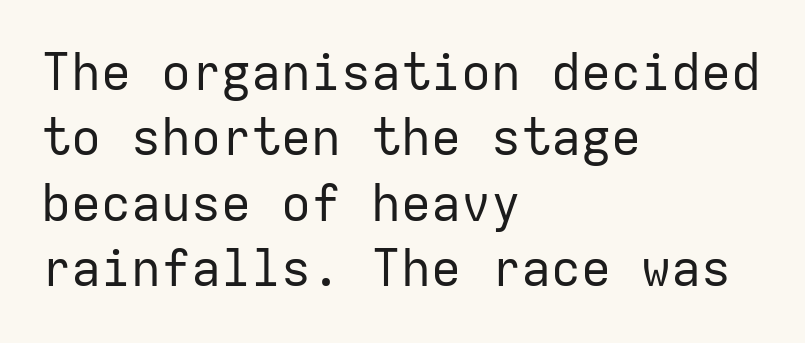
Q: Is the text bold? A: No.
Q: Is the text italic (slanted)? A: No, it is upright.
Q: Is the typeface a serif or a sans-serif typeface? A: Sans-serif.
Q: Is the text underlined? A: No.
Q: How is the paragraph aligned? A: Left-aligned.
Q: Is the spacing between letters normal or unusually wide? A: Normal.
Q: Is the spacing between lines tight, normal or loose? A: Normal.
Q: Width (condensed, normal, or wide)? A: Normal.
Q: Stroke contrast? A: Low.
Q: x-height? A: Medium.
Q: Monospaced? A: Yes.
